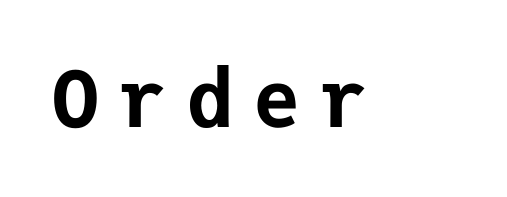
The image shows 78 px bold sans-serif type, upright, monospaced; set unusually wide letter spacing (+0.26 em), not underlined; low stroke contrast and a medium x-height.
